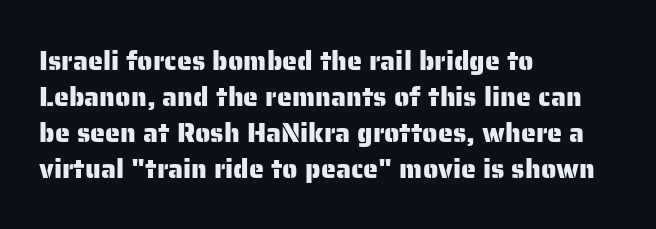
The image shows 27 px text type, upright; set left-aligned, normal line spacing (1.33x), normal letter spacing, not underlined.
